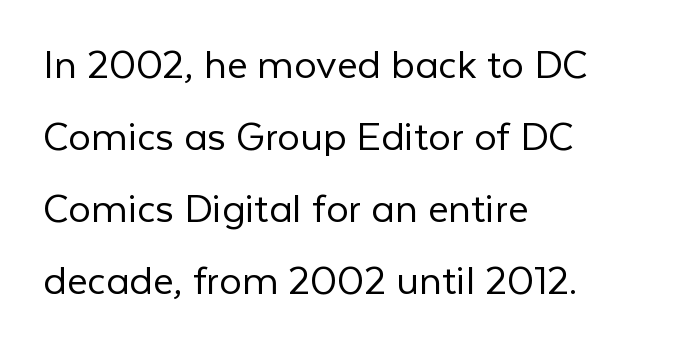
Q: Is the text bold? A: No.
Q: Is the text italic (slanted)? A: No, it is upright.
Q: Is the typeface a serif or a sans-serif typeface? A: Sans-serif.
Q: Is the text underlined? A: No.
Q: How is the paragraph aligned? A: Left-aligned.
Q: Is the spacing between letters normal or unusually wide? A: Normal.
Q: Is the spacing between lines tight, normal or loose? A: Normal.
Q: Width (condensed, normal, or wide)? A: Normal.
Q: Stroke contrast? A: Low.
Q: x-height? A: Medium.
Q: Monospaced? A: No.
